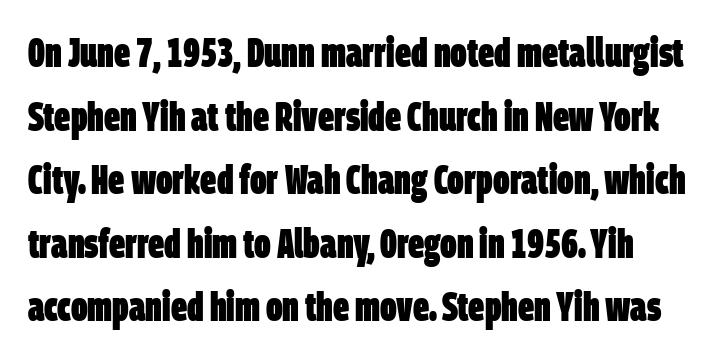
Is this a sans? Yes — the strokes have no serifs. Each word holds together tightly as a unit, with standard inter-letter gaps. Strokes here are thick enough to call this a true bold. Each new line begins a customary step beneath the previous one. Varying glyph widths throughout — classic text-font behaviour. The zone under the glyphs is completely vacant.
